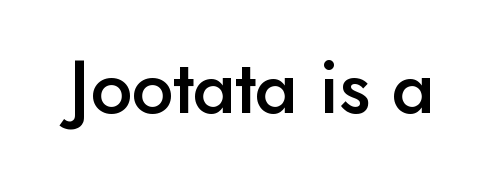
The image shows 74 px semibold sans-serif type, upright; set normal letter spacing, not underlined; low stroke contrast and a small x-height.
